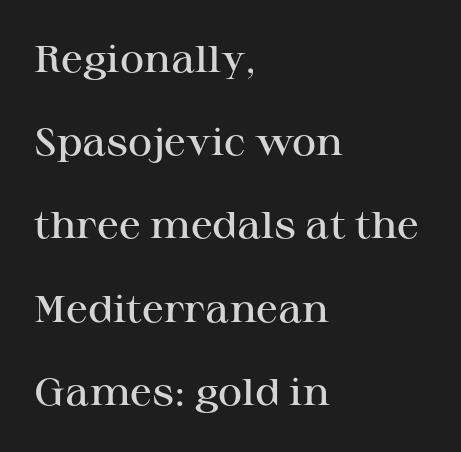
The image shows 37 px semibold, wide serif type, upright; set left-aligned, loose line spacing (2.25x), normal letter spacing, not underlined; high stroke contrast and a medium x-height.
